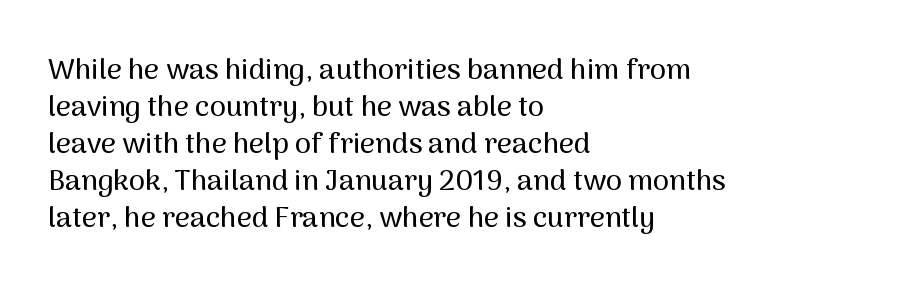
{"serif": "no", "italic": "no", "width": "normal", "stroke_contrast": "medium", "x_height": "medium", "monospaced": "no", "underline": "no", "align": "left", "line_spacing": "normal", "line_spacing_ratio": 1.28, "letter_spacing": "normal", "letter_spacing_em": 0.0, "glyph_px": 29}
